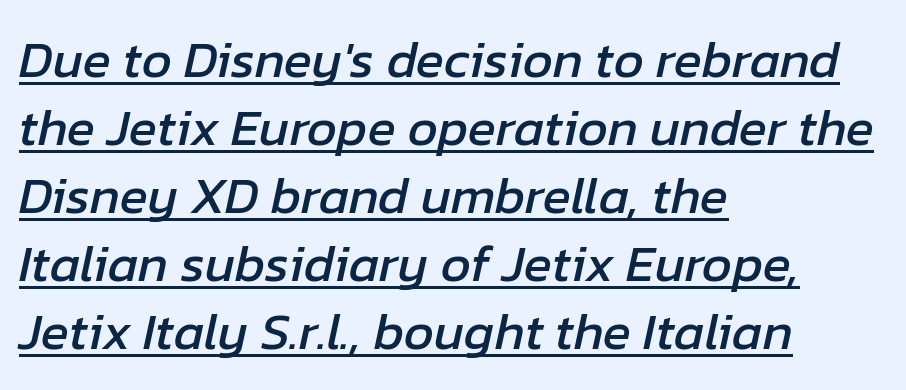
Q: Is the text italic (slanted)? A: Yes, it leans right by about 12 degrees.
Q: Is the text underlined? A: Yes.
Q: How is the paragraph aligned? A: Left-aligned.
Q: Is the spacing between letters normal or unusually wide? A: Normal.
Q: Is the spacing between lines tight, normal or loose? A: Normal.
Q: Width (condensed, normal, or wide)? A: Normal.
Q: Stroke contrast? A: Low.
Q: x-height? A: Medium.
Q: Monospaced? A: No.
